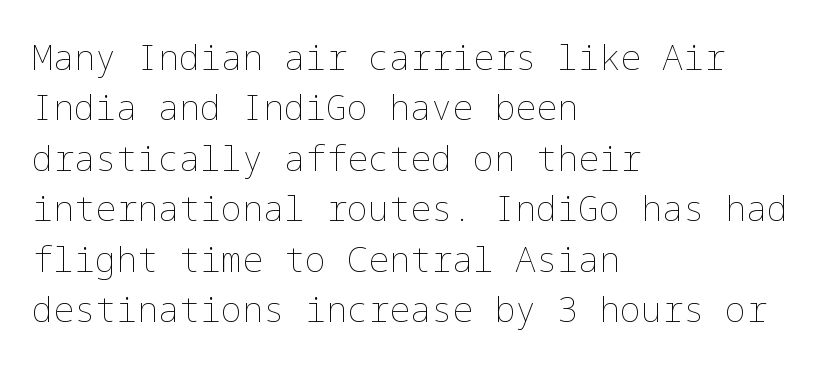
Nobody touched the tracking dial on this one. Letters rest on an invisible, unmarked baseline. Line beginnings align vertically; line endings do not. The lettering stays uniformly vertical, giving the passage a roman look. The typesetting does not lean heavy: it is not bold.
